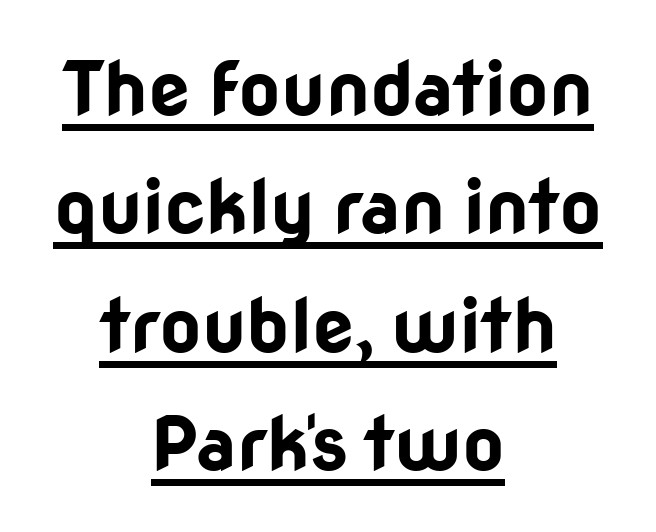
Q: Is the text bold? A: Yes.
Q: Is the text italic (slanted)? A: No, it is upright.
Q: Is the typeface a serif or a sans-serif typeface? A: Sans-serif.
Q: Is the text underlined? A: Yes.
Q: How is the paragraph aligned? A: Centered.
Q: Is the spacing between letters normal or unusually wide? A: Normal.
Q: Is the spacing between lines tight, normal or loose? A: Normal.
Q: Width (condensed, normal, or wide)? A: Normal.
Q: Stroke contrast? A: Low.
Q: x-height? A: Medium.
Q: Monospaced? A: No.
